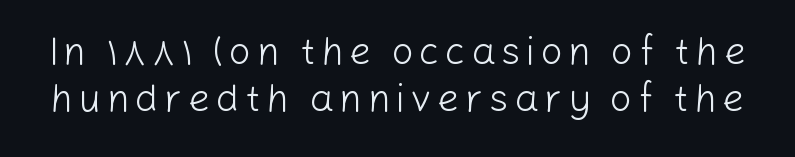
{"serif": "no", "italic": "no", "bold": "no", "weight": "light", "width": "normal", "stroke_contrast": "low", "x_height": "medium", "monospaced": "no", "underline": "no", "line_spacing_ratio": 1.21, "glyph_px": 39}
